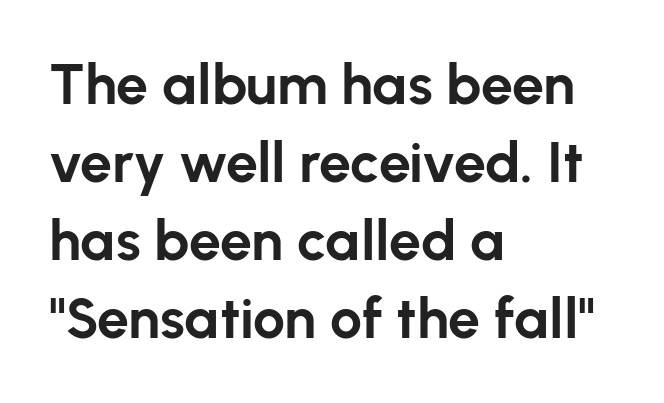
{"serif": "no", "italic": "no", "bold": "yes", "weight": "bold", "width": "normal", "stroke_contrast": "low", "x_height": "medium", "monospaced": "no", "underline": "no", "align": "left", "line_spacing": "normal", "line_spacing_ratio": 1.37, "letter_spacing": "normal", "letter_spacing_em": 0.0, "glyph_px": 57}
